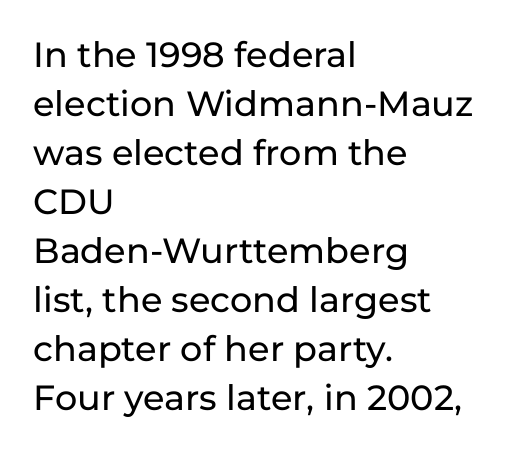
{"serif": "no", "italic": "no", "width": "normal", "stroke_contrast": "low", "x_height": "medium", "monospaced": "no", "underline": "no", "align": "left", "line_spacing": "normal", "line_spacing_ratio": 1.4, "letter_spacing": "normal", "letter_spacing_em": 0.0, "glyph_px": 35}
